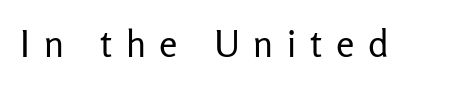
The image shows 37 px regular-weight sans-serif type, upright; set unusually wide letter spacing (+0.37 em), not underlined; low stroke contrast and a medium x-height.
